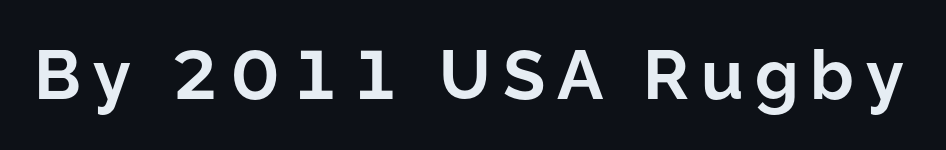
Grotesque or geometric, the face here clearly has no serifs. Has an underline been added? It has not. Stroke thickness is high; the sample reads as a true bold. Tall strokes in this sample are plumb rather than angled.
